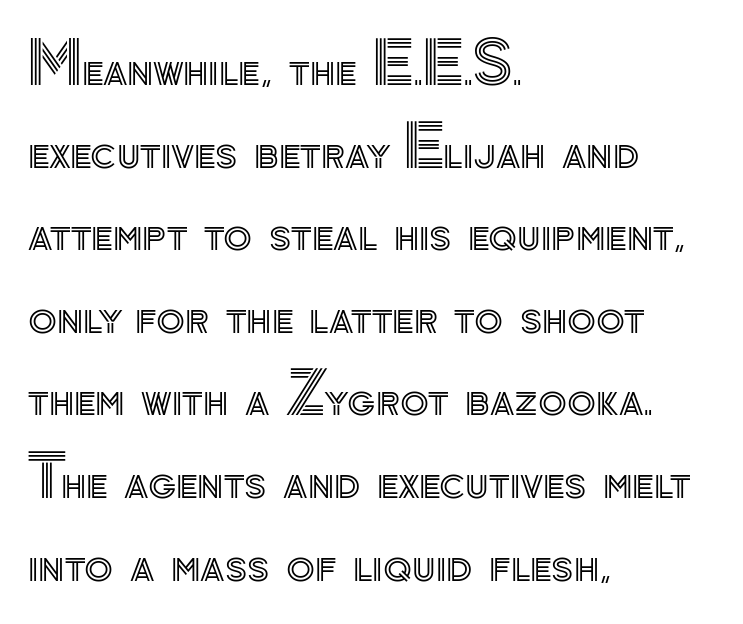
The axis of the letterforms is exactly vertical. A student would call this left alignment; a typographer would say flush left, rag right. Spacing verdict: proportional, widths tailored to each character. The strip under each line holds only bare page. Caption: standard tracking, unaltered.
